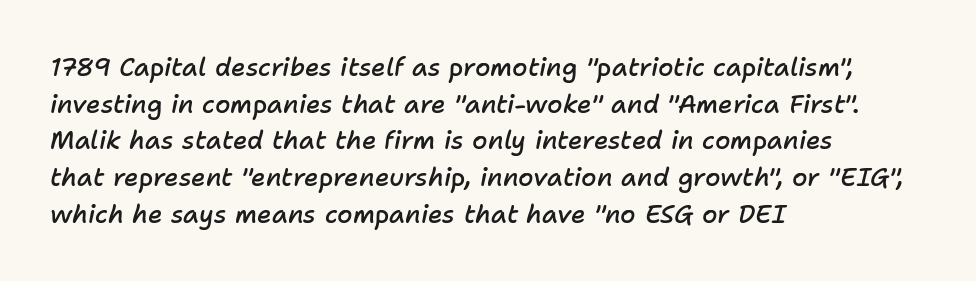
Q: Is the text bold? A: Semi-bold.
Q: Is the text italic (slanted)? A: Yes, it leans right by about 11 degrees.
Q: Is the text underlined? A: No.
Q: How is the paragraph aligned? A: Left-aligned.
Q: Is the spacing between letters normal or unusually wide? A: Normal.
Q: Is the spacing between lines tight, normal or loose? A: Normal.
